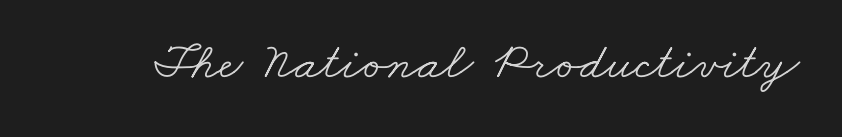
Weight class: somewhere from thin through regular. A typesetter would call this zero additional tracking. Descenders are the only things crossing below the line. Note the varied advance widths — an 'i' is clearly narrower than an 'm'. To sum up the face: it has serifs.
